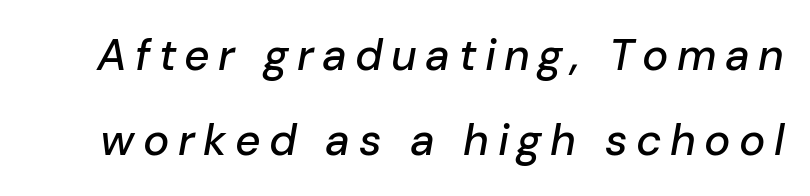
{"italic": "yes", "lean": "right", "slant_degrees": 10, "width": "normal", "stroke_contrast": "low", "x_height": "medium", "monospaced": "no", "underline": "no", "line_spacing": "loose", "line_spacing_ratio": 1.94, "glyph_px": 44}
